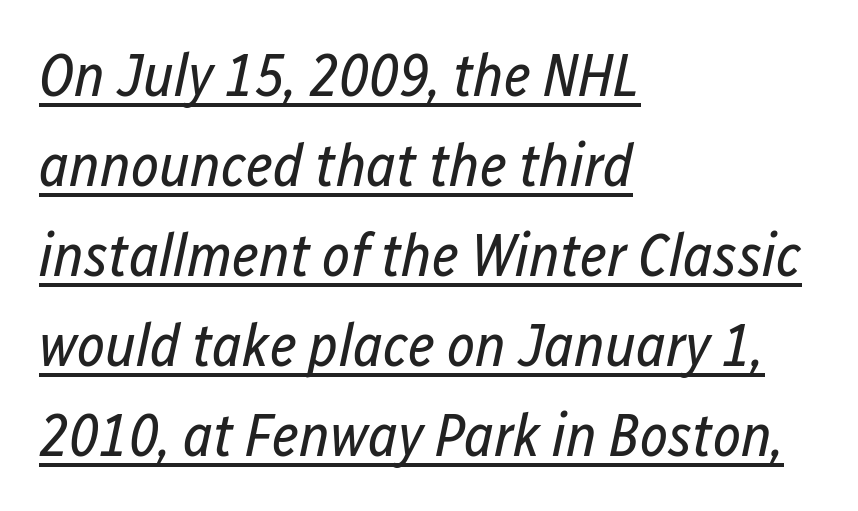
The image shows 60 px regular-weight, condensed type, italic (leaning right); set left-aligned, normal line spacing (1.5x), normal letter spacing, underlined; low stroke contrast and a medium x-height.
